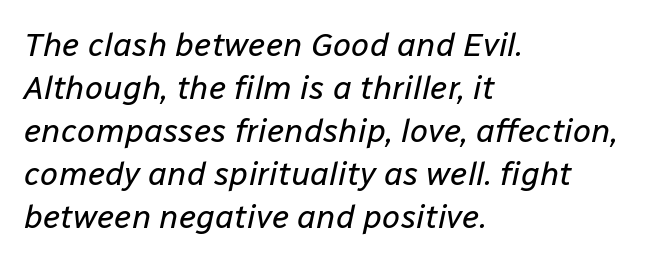
{"italic": "yes", "lean": "right", "slant_degrees": 12, "bold": "no", "weight": "regular", "width": "normal", "stroke_contrast": "low", "x_height": "medium", "monospaced": "no", "underline": "no", "align": "left", "line_spacing": "normal", "line_spacing_ratio": 1.3, "letter_spacing": "normal", "letter_spacing_em": 0.0, "glyph_px": 33}
